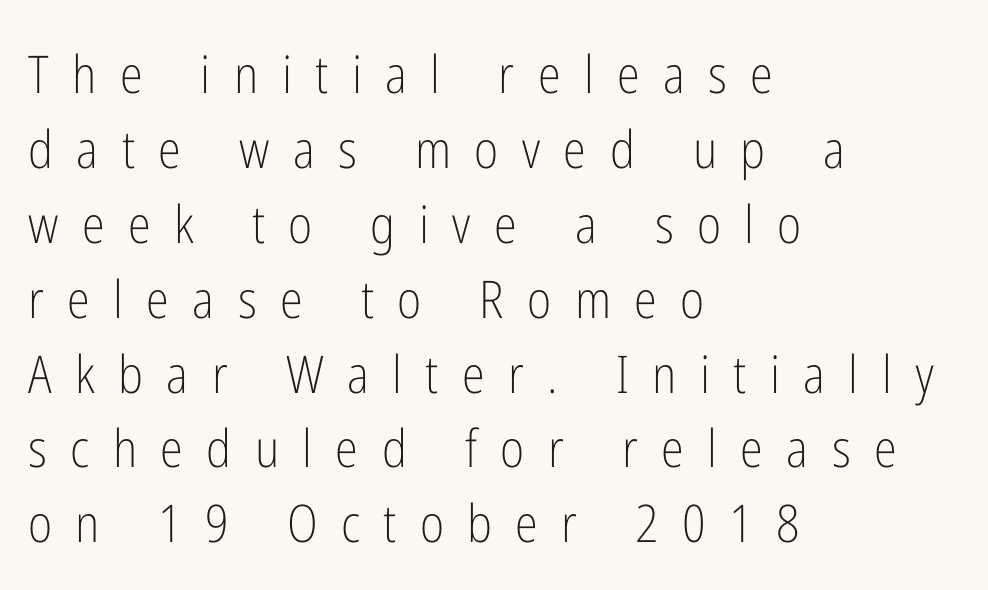
Q: Is the text bold? A: No.
Q: Is the text italic (slanted)? A: No, it is upright.
Q: Is the typeface a serif or a sans-serif typeface? A: Sans-serif.
Q: Is the text underlined? A: No.
Q: How is the paragraph aligned? A: Left-aligned.
Q: Is the spacing between letters normal or unusually wide? A: Unusually wide.
Q: Is the spacing between lines tight, normal or loose? A: Normal.
Q: Width (condensed, normal, or wide)? A: Condensed.
Q: Stroke contrast? A: Low.
Q: x-height? A: Medium.
Q: Monospaced? A: No.
